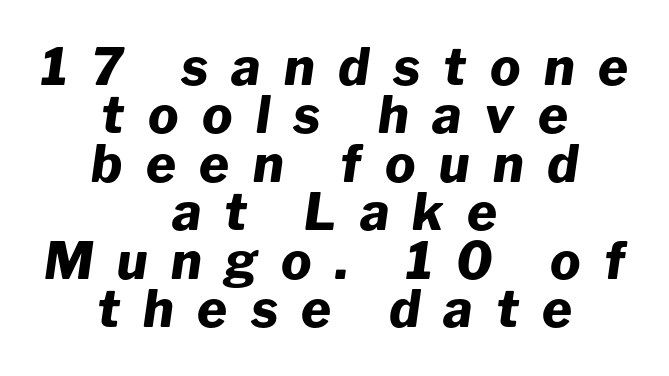
Q: Is the text bold? A: Yes.
Q: Is the text italic (slanted)? A: Yes, it leans right by about 8 degrees.
Q: Is the text underlined? A: No.
Q: How is the paragraph aligned? A: Centered.
Q: Is the spacing between letters normal or unusually wide? A: Unusually wide.
Q: Is the spacing between lines tight, normal or loose? A: Tight.
Q: Width (condensed, normal, or wide)? A: Normal.
Q: Stroke contrast? A: Low.
Q: x-height? A: Medium.
Q: Monospaced? A: No.
